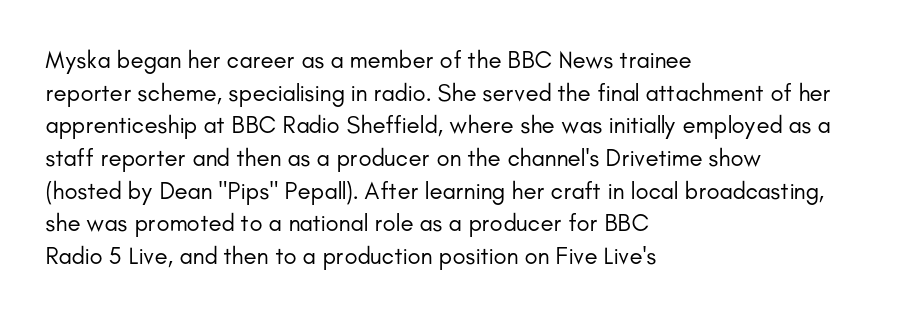
Plain, unruled lines of type. Ordinary non-slanted type is in use. Does extra space separate the letters? No, they use regular spacing. This is not heavy type; no bold has been used. These lines sit exactly where default settings would place them. Reading down the block, your eye returns to a fixed left position each line.
